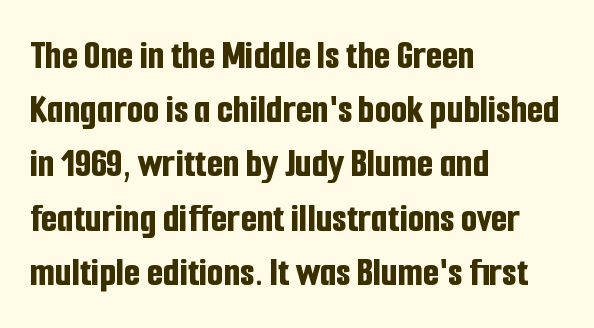
Q: Is the text bold? A: Yes.
Q: Is the text italic (slanted)? A: No, it is upright.
Q: Is the typeface a serif or a sans-serif typeface? A: Sans-serif.
Q: Is the text underlined? A: No.
Q: How is the paragraph aligned? A: Left-aligned.
Q: Is the spacing between letters normal or unusually wide? A: Normal.
Q: Is the spacing between lines tight, normal or loose? A: Normal.
Q: Width (condensed, normal, or wide)? A: Condensed.
Q: Stroke contrast? A: Low.
Q: x-height? A: Medium.
Q: Monospaced? A: No.
